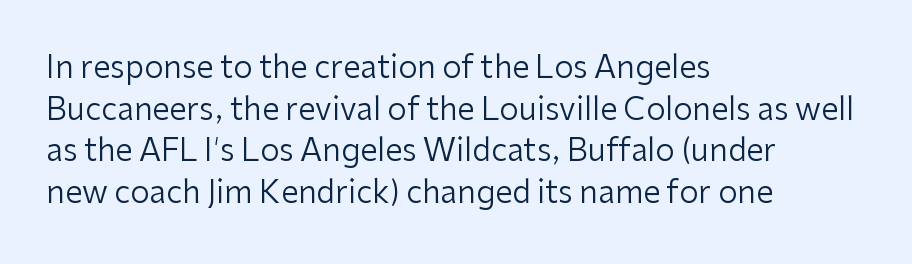
The image shows 31 px regular-weight sans-serif type, upright; set left-aligned, normal line spacing (1.34x), normal letter spacing, not underlined; low stroke contrast and a medium x-height.
